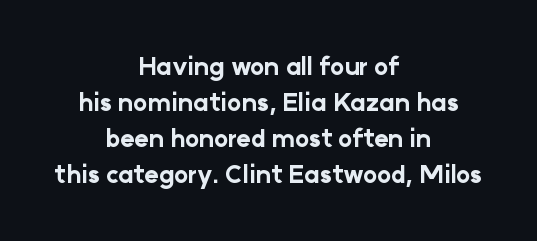
{"italic": "no", "bold": "yes", "underline": "no", "align": "center", "line_spacing": "normal", "line_spacing_ratio": 1.5, "letter_spacing": "normal", "letter_spacing_em": 0.0, "glyph_px": 24}
